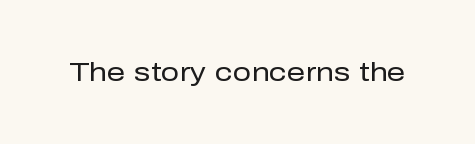
Q: Is the text bold? A: No.
Q: Is the text italic (slanted)? A: No, it is upright.
Q: Is the text underlined? A: No.
Q: Is the spacing between letters normal or unusually wide? A: Normal.
